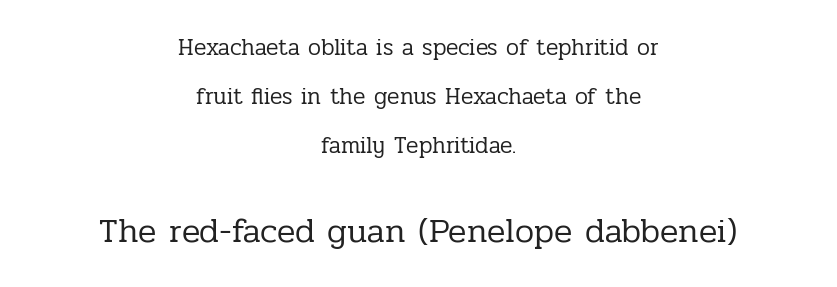
Character size in the trailing block exceeds that of the leading block. Horizontally, the lines are justified to the midpoint only. The weight tops out at a normal text grade. Small tapered or slab feet sit at the stroke ends, so this counts as serif.
